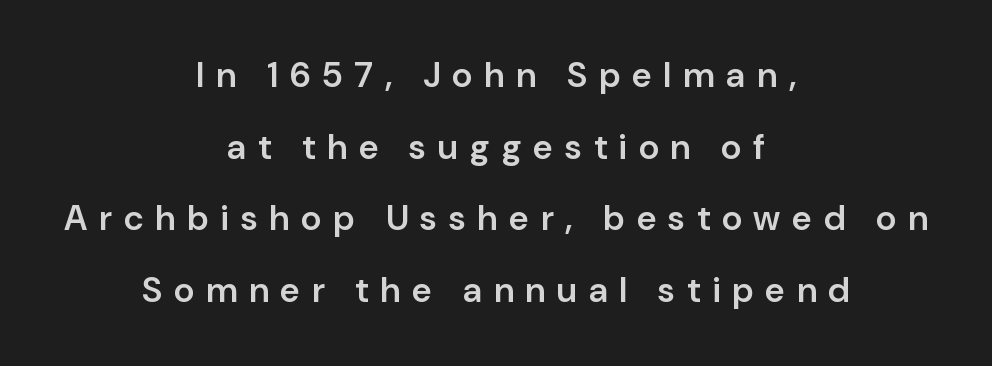
The image shows 35 px semibold sans-serif type, upright; set centered, loose line spacing (2.05x), unusually wide letter spacing (+0.34 em), not underlined; low stroke contrast and a medium x-height.
